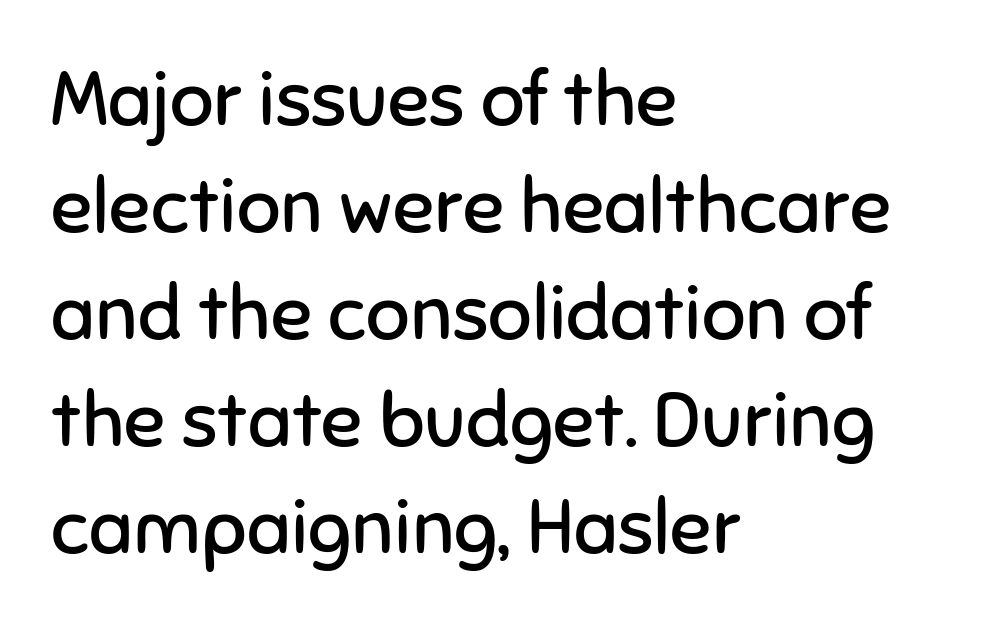
You could not count columns in this text — the font is proportionally spaced. Weight: in the light-to-regular range. This sample is left-justified, so line endings fall wherever the words run out. The words here are not underlined. When letters stand straight like this, we call the style roman or upright. Tracking value appears to be zero — textbook default spacing.
